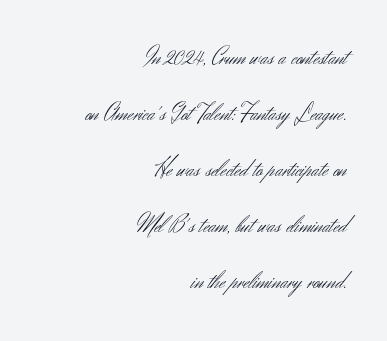
{"bold": "no", "underline": "no", "align": "right", "line_spacing": "loose", "line_spacing_ratio": 2.33, "letter_spacing": "normal", "letter_spacing_em": 0.0, "glyph_px": 24}
